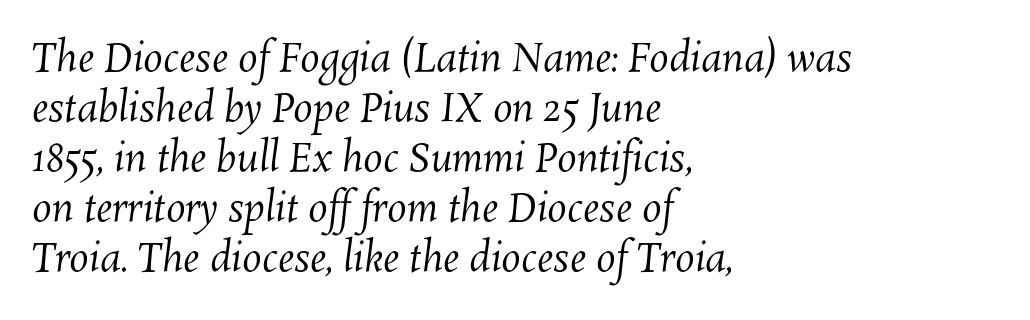
Bare-footed words on every line. One-word summary of the alignment: left. Characters follow at the spacing the type designer built in. Vertical spacing — default. Compared with a typical body face, this is equally light or lighter still.
